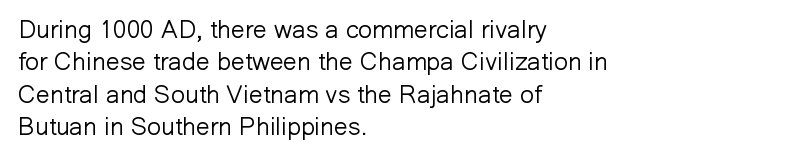
Q: Is the text bold? A: No.
Q: Is the text italic (slanted)? A: No, it is upright.
Q: Is the text underlined? A: No.
Q: How is the paragraph aligned? A: Left-aligned.
Q: Is the spacing between letters normal or unusually wide? A: Normal.
Q: Is the spacing between lines tight, normal or loose? A: Normal.
